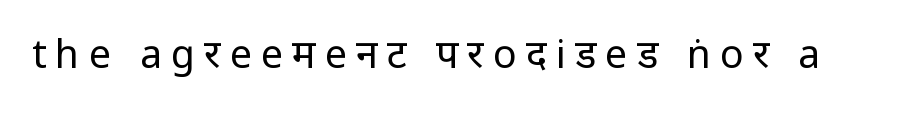
{"serif": "no", "italic": "no", "bold": "no", "weight": "regular", "width": "condensed", "stroke_contrast": "low", "underline": "no", "letter_spacing": "wide", "letter_spacing_em": 0.24, "glyph_px": 39}
